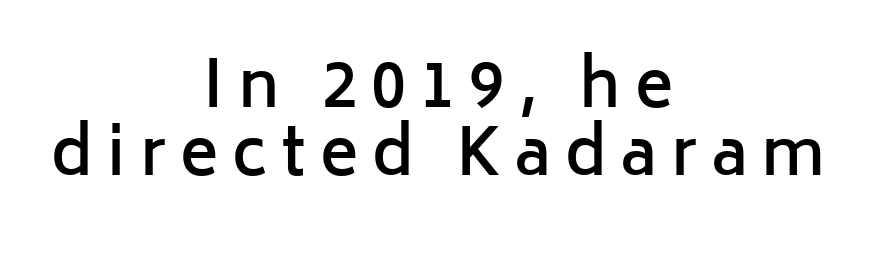
{"serif": "no", "italic": "no", "bold": "semi", "weight": "semibold", "width": "normal", "stroke_contrast": "low", "x_height": "medium", "monospaced": "no", "underline": "no", "align": "center", "line_spacing": "tight", "line_spacing_ratio": 1.07, "letter_spacing": "wide", "letter_spacing_em": 0.22, "glyph_px": 64}
